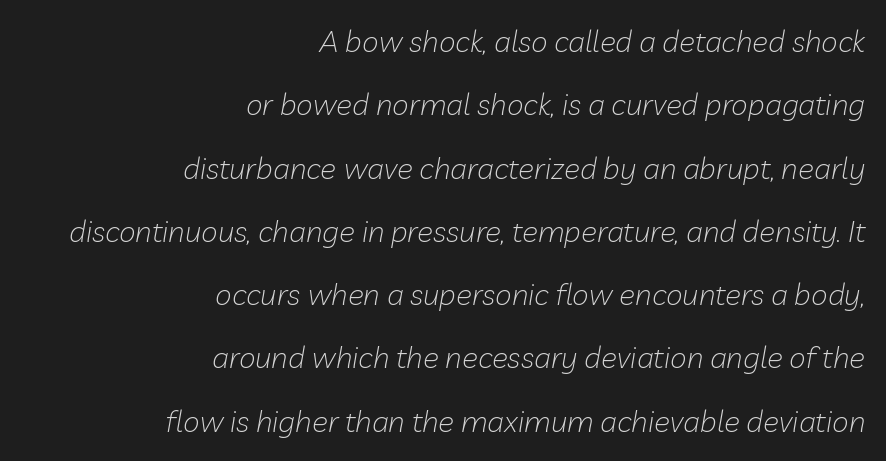
The image shows 30 px light type, italic (leaning right); set right-aligned, loose line spacing (2.11x), normal letter spacing, not underlined; low stroke contrast and a medium x-height.
